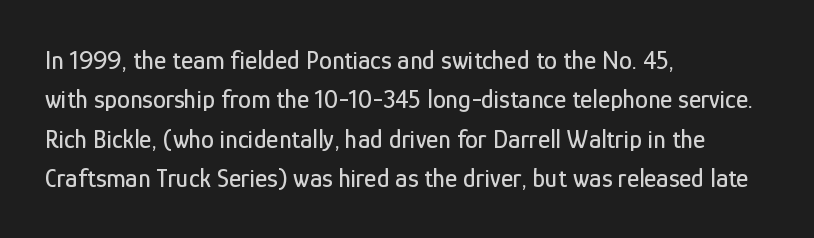
Q: Is the text italic (slanted)? A: No, it is upright.
Q: Is the text underlined? A: No.
Q: How is the paragraph aligned? A: Left-aligned.
Q: Is the spacing between letters normal or unusually wide? A: Normal.
Q: Is the spacing between lines tight, normal or loose? A: Normal.
